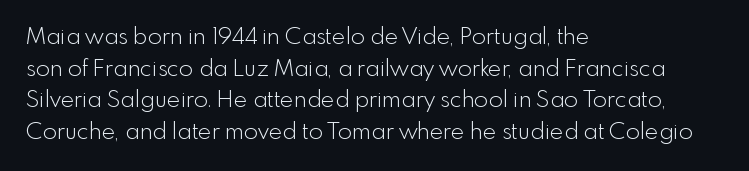
The image shows 23 px text type, upright; set left-aligned, normal line spacing (1.37x), normal letter spacing, not underlined.
